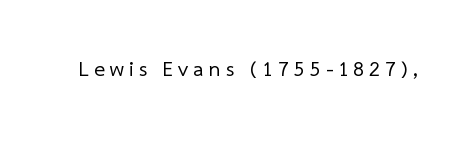
Q: Is the text bold? A: No.
Q: Is the text underlined? A: No.
Q: Is the spacing between letters normal or unusually wide? A: Unusually wide.
